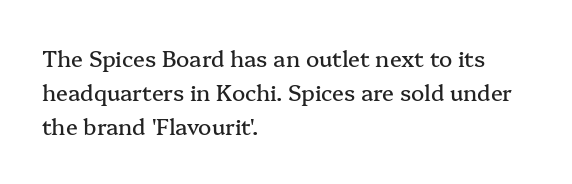
{"italic": "no", "underline": "no", "align": "left", "line_spacing": "normal", "line_spacing_ratio": 1.55, "letter_spacing": "normal", "letter_spacing_em": 0.0, "glyph_px": 22}
